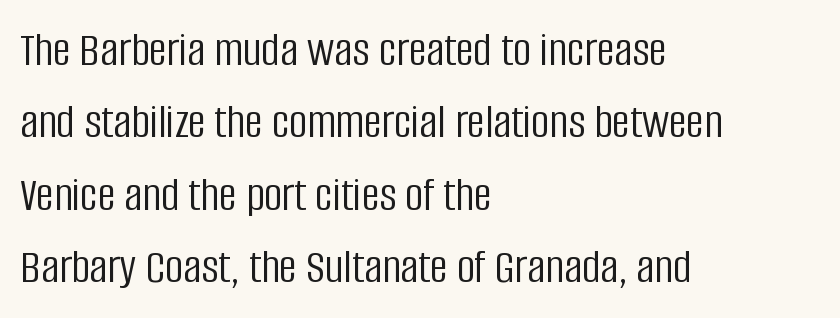
Quick note: interline space is typical. Font category for this specimen: sans-serif. Weight: in the light-to-regular range. Where is the straight margin? On the left. This rendering features lettering with no underline. The typography opts for an upright posture over an oblique one.
